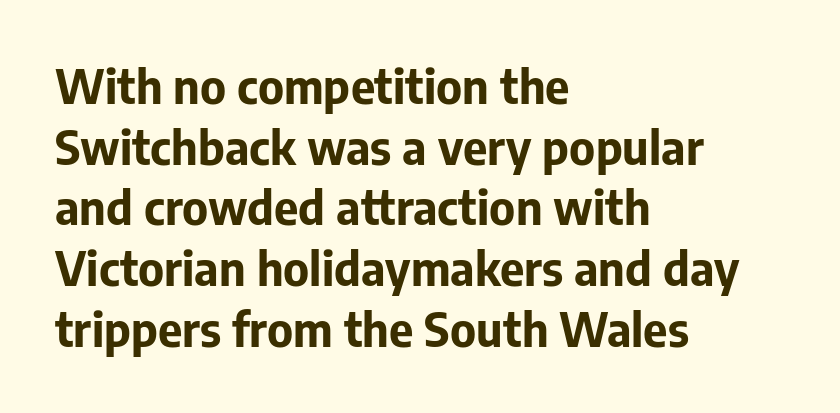
The image shows 47 px bold sans-serif type, upright; set left-aligned, normal line spacing (1.29x), normal letter spacing, not underlined; low stroke contrast and a medium x-height.
